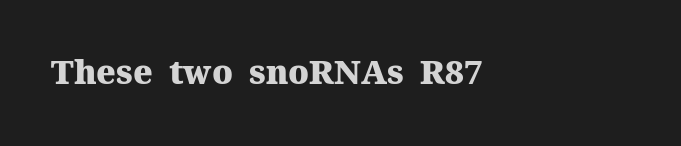
{"serif": "yes", "italic": "no", "bold": "yes", "weight": "heavy", "width": "normal", "stroke_contrast": "medium", "x_height": "medium", "monospaced": "no", "underline": "no", "align": "left", "letter_spacing": "normal", "letter_spacing_em": 0.0, "glyph_px": 33}
